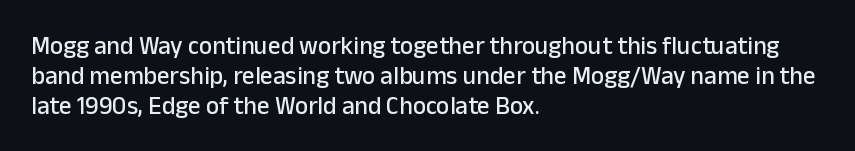
Standard letterfit; no display-style spreading of the glyphs. A typesetter would mark this as roman, not italic. Does the copy run flush right? No — it runs flush left. Words float on clear page, feet unadorned.
